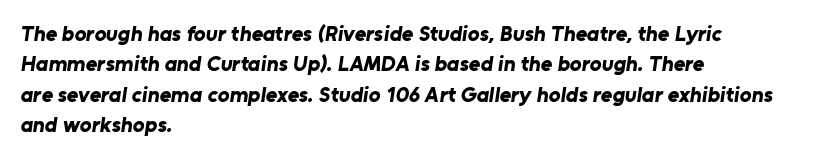
Q: Is the text bold? A: Yes.
Q: Is the text underlined? A: No.
Q: How is the paragraph aligned? A: Left-aligned.
Q: Is the spacing between letters normal or unusually wide? A: Normal.
Q: Is the spacing between lines tight, normal or loose? A: Normal.
